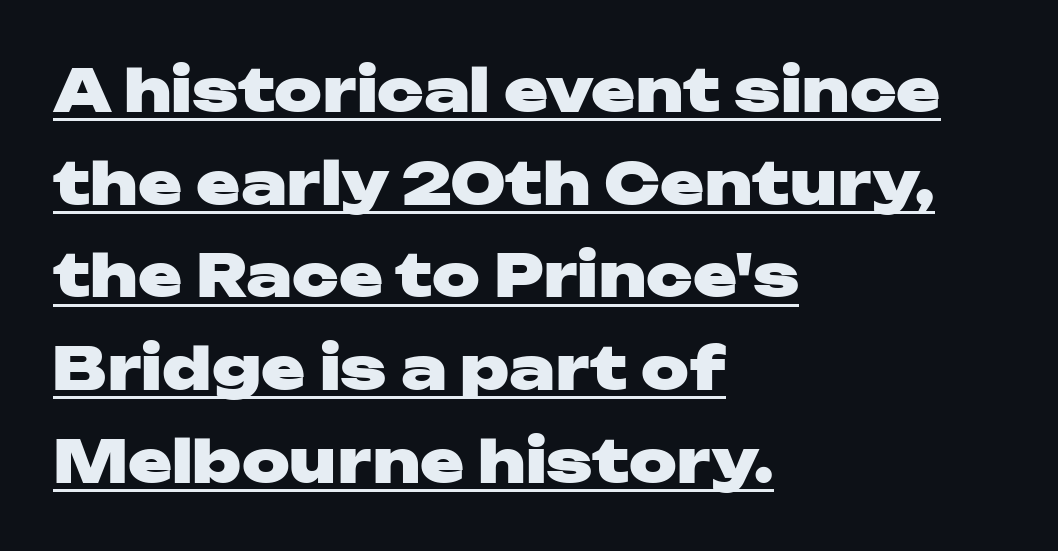
One glance says typical: line gaps are just what's usual. Beneath each row of characters lies a ruled line. The tracking reads as untouched default to a designer's eye. A dark, heavy texture on the line: the type is bold.
